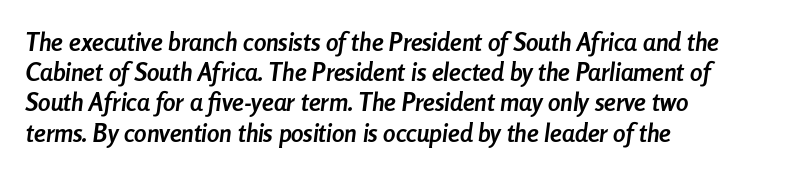
{"italic": "yes", "lean": "right", "slant_degrees": 8, "bold": "yes", "underline": "no", "align": "left", "line_spacing_ratio": 1.21, "letter_spacing": "normal", "letter_spacing_em": 0.0, "glyph_px": 25}
